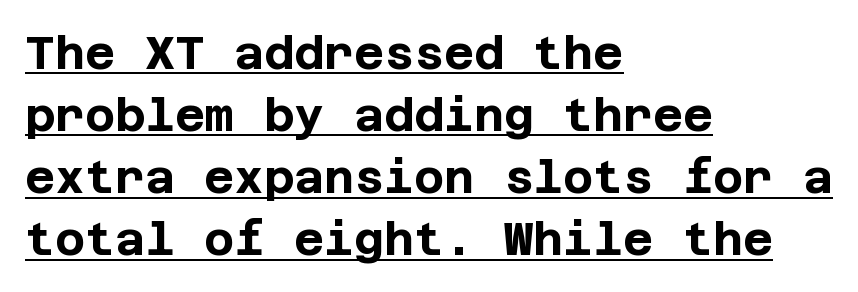
The image shows 46 px bold sans-serif type, upright; set left-aligned, normal line spacing (1.35x), normal letter spacing, underlined; low stroke contrast and a large x-height.
